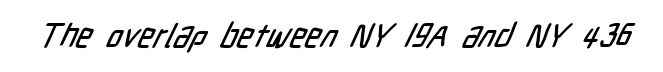
{"serif": "no", "width": "condensed", "stroke_contrast": "low", "x_height": "medium", "monospaced": "no", "underline": "no", "letter_spacing": "normal", "letter_spacing_em": 0.0, "glyph_px": 33}
